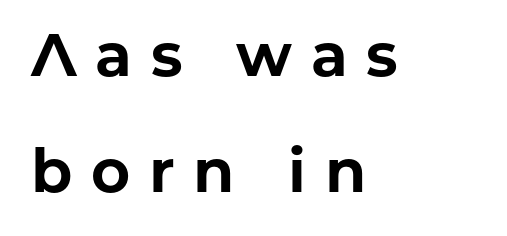
{"serif": "no", "italic": "no", "bold": "yes", "weight": "bold", "width": "normal", "stroke_contrast": "low", "x_height": "medium", "monospaced": "no", "underline": "no", "align": "left", "line_spacing": "loose", "line_spacing_ratio": 1.94, "letter_spacing": "wide", "letter_spacing_em": 0.31, "glyph_px": 60}
